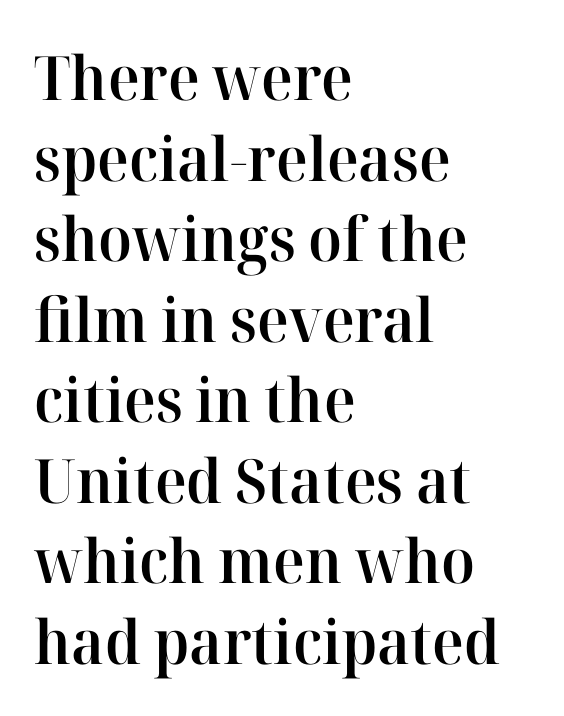
This sample uses a serif face. Summary of vertical rhythm: regular, with standard interline spacing. In terms of weight, the rendering is demibold, just under bold. Each letter keeps its own natural width here, so spacing adapts to shape.
